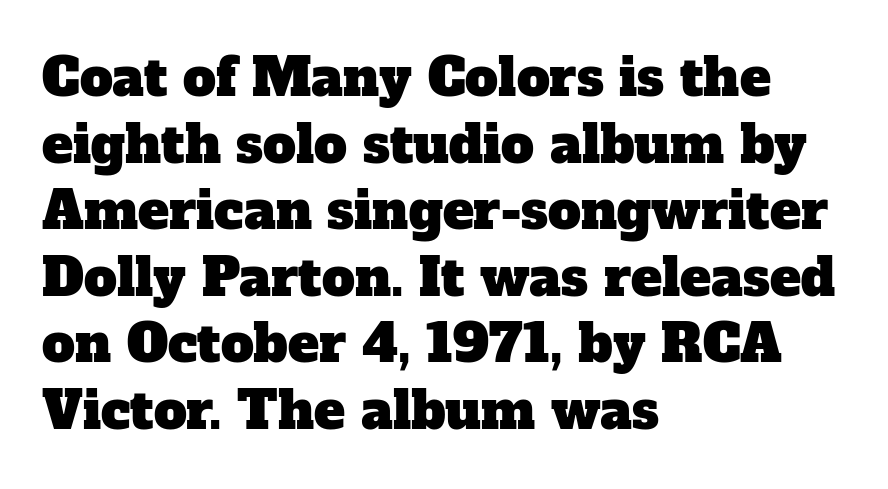
The image shows 52 px serif type; set left-aligned, normal line spacing (1.28x), normal letter spacing, not underlined; low stroke contrast and a medium x-height.
